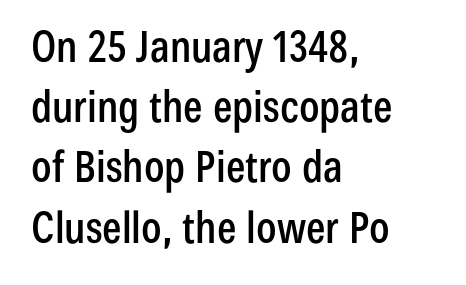
Q: Is the text italic (slanted)? A: No, it is upright.
Q: Is the typeface a serif or a sans-serif typeface? A: Sans-serif.
Q: Is the text underlined? A: No.
Q: How is the paragraph aligned? A: Left-aligned.
Q: Is the spacing between letters normal or unusually wide? A: Normal.
Q: Is the spacing between lines tight, normal or loose? A: Normal.
Q: Width (condensed, normal, or wide)? A: Condensed.
Q: Stroke contrast? A: Low.
Q: x-height? A: Medium.
Q: Monospaced? A: No.
